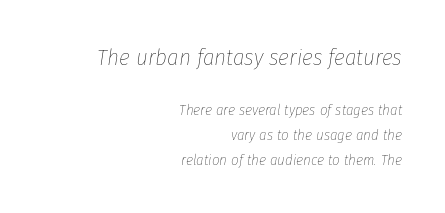
Q: Is the text bold? A: No.
Q: Is the text italic (slanted)? A: Yes, it leans right by about 8 degrees.
Q: Is the text underlined? A: No.
Q: How is the paragraph aligned? A: Right-aligned.
Q: Is the spacing between letters normal or unusually wide? A: Normal.
Q: Is the spacing between lines tight, normal or loose? A: Normal.
Q: Which block of text is set in a larger size, the first (top) or the second (bottom)? A: The first (top) one.
